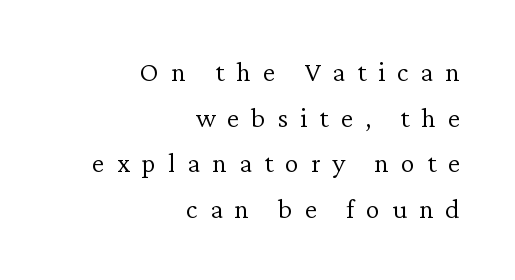
The image shows 28 px light serif type, upright; set right-aligned, normal line spacing (1.63x), unusually wide letter spacing (+0.43 em), not underlined; low stroke contrast and a medium x-height.
